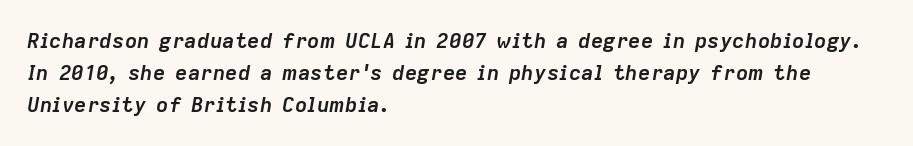
{"italic": "yes", "lean": "right", "slant_degrees": 9, "bold": "yes", "underline": "no", "align": "left", "line_spacing": "normal", "line_spacing_ratio": 1.53, "letter_spacing": "normal", "letter_spacing_em": 0.0, "glyph_px": 21}
